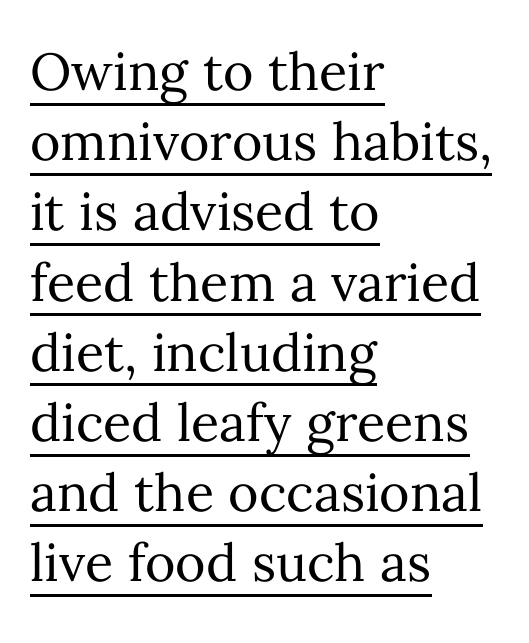
The image shows 52 px regular-weight type, upright; set left-aligned, normal line spacing (1.35x), normal letter spacing, underlined; medium stroke contrast and a medium x-height.
